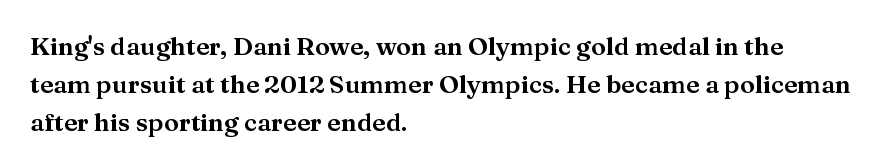
Q: Is the text italic (slanted)? A: No, it is upright.
Q: Is the text underlined? A: No.
Q: How is the paragraph aligned? A: Left-aligned.
Q: Is the spacing between letters normal or unusually wide? A: Normal.
Q: Is the spacing between lines tight, normal or loose? A: Normal.
